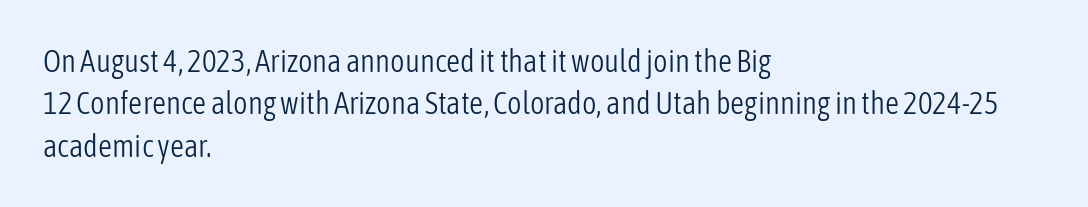
The image shows 31 px light, condensed sans-serif type, upright; set left-aligned, normal line spacing (1.37x), normal letter spacing, not underlined; low stroke contrast and a medium x-height.
